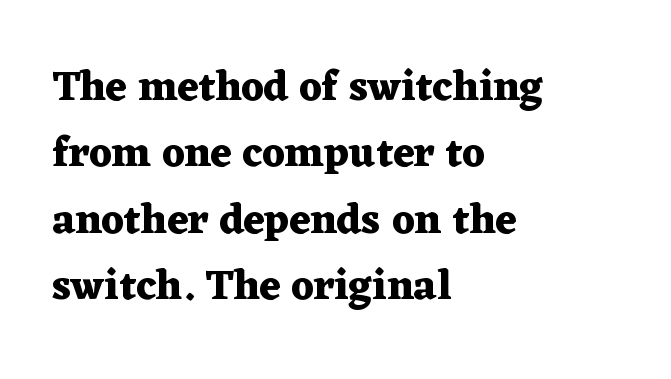
{"serif": "yes", "italic": "no", "bold": "yes", "weight": "heavy", "width": "wide", "stroke_contrast": "medium", "x_height": "medium", "monospaced": "no", "underline": "no", "align": "left", "line_spacing": "normal", "line_spacing_ratio": 1.58, "letter_spacing": "normal", "letter_spacing_em": 0.0, "glyph_px": 42}
